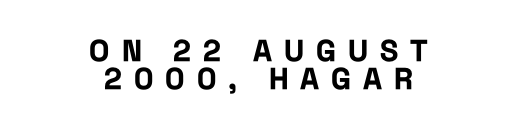
{"serif": "no", "italic": "no", "bold": "yes", "weight": "bold", "width": "condensed", "stroke_contrast": "low", "x_height": "large", "monospaced": "no", "underline": "no", "align": "center", "line_spacing": "tight", "line_spacing_ratio": 0.95, "letter_spacing": "wide", "letter_spacing_em": 0.4, "glyph_px": 30}
